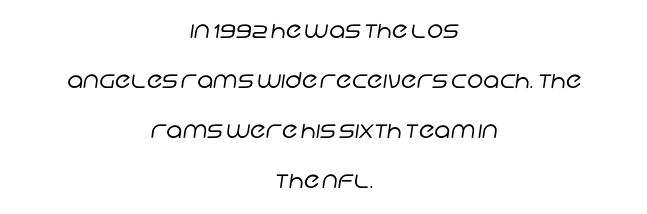
The cut favours lightness, reaching ordinary text weight at its darkest. Unmarked baselines from the first word to the last. A centered setting, common on invitations and titles, is used for this passage. Leading: increased.
